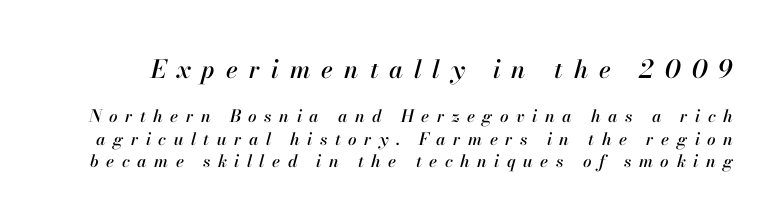
Q: Is the text italic (slanted)? A: Yes, it leans right by about 13 degrees.
Q: Is the text underlined? A: No.
Q: Is the spacing between letters normal or unusually wide? A: Unusually wide.
Q: Is the spacing between lines tight, normal or loose? A: Normal.
Q: Which block of text is set in a larger size, the first (top) or the second (bottom)? A: The first (top) one.
